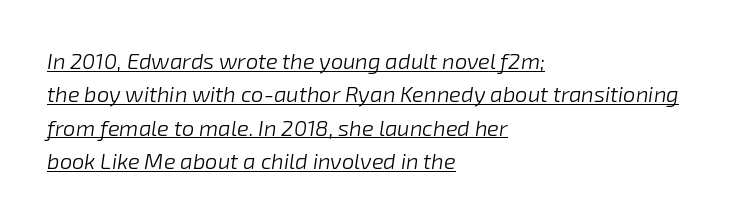
Q: Is the text bold? A: No.
Q: Is the text italic (slanted)? A: Yes, it leans right by about 8 degrees.
Q: Is the text underlined? A: Yes.
Q: How is the paragraph aligned? A: Left-aligned.
Q: Is the spacing between letters normal or unusually wide? A: Normal.
Q: Is the spacing between lines tight, normal or loose? A: Normal.
